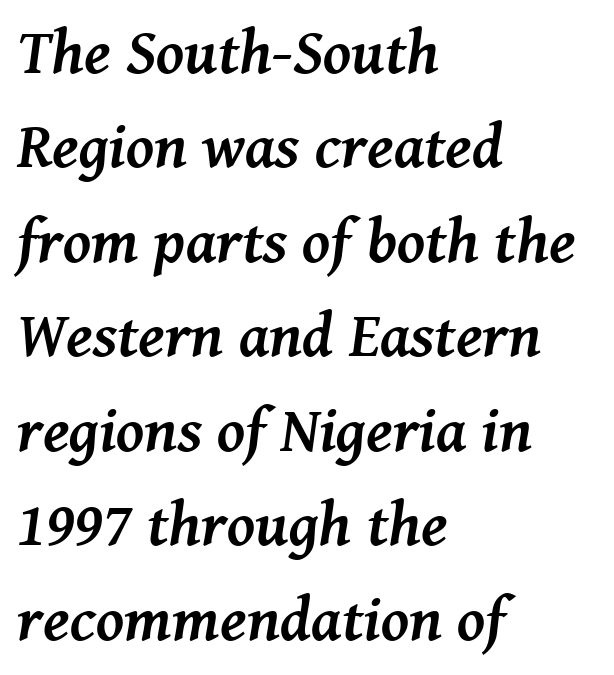
Q: Is the text bold? A: Yes.
Q: Is the text italic (slanted)? A: Yes, it leans right by about 8 degrees.
Q: Is the typeface a serif or a sans-serif typeface? A: Serif.
Q: Is the text underlined? A: No.
Q: How is the paragraph aligned? A: Left-aligned.
Q: Is the spacing between letters normal or unusually wide? A: Normal.
Q: Is the spacing between lines tight, normal or loose? A: Normal.
Q: Width (condensed, normal, or wide)? A: Normal.
Q: Stroke contrast? A: Medium.
Q: x-height? A: Medium.
Q: Monospaced? A: No.
